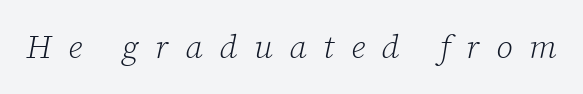
{"serif": "yes", "italic": "yes", "lean": "right", "slant_degrees": 12, "bold": "no", "weight": "light", "width": "normal", "stroke_contrast": "low", "x_height": "medium", "monospaced": "no", "underline": "no", "letter_spacing": "wide", "letter_spacing_em": 0.5, "glyph_px": 33}
